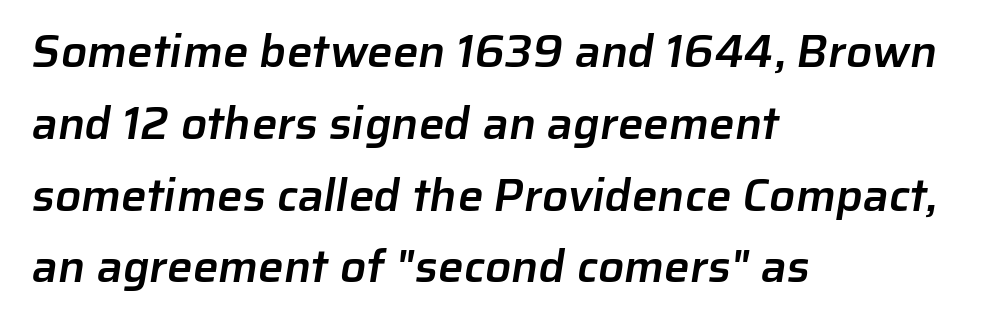
The image shows 46 px semibold sans-serif type; set left-aligned, normal line spacing (1.56x), normal letter spacing, not underlined; low stroke contrast and a medium x-height.
